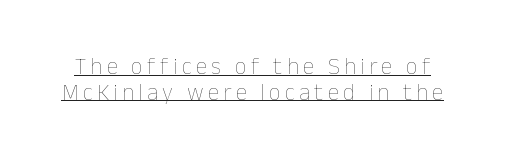
The image shows 23 px text type, upright; set tight line spacing (1.11x), underlined.
